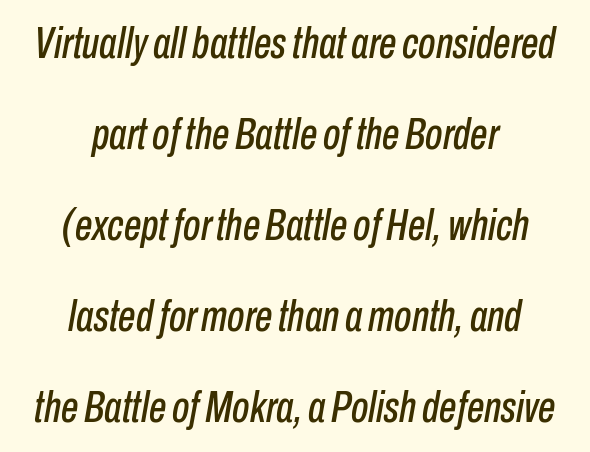
Q: Is the text italic (slanted)? A: Yes, it leans right by about 10 degrees.
Q: Is the text underlined? A: No.
Q: How is the paragraph aligned? A: Centered.
Q: Is the spacing between letters normal or unusually wide? A: Normal.
Q: Is the spacing between lines tight, normal or loose? A: Loose.
Q: Width (condensed, normal, or wide)? A: Condensed.
Q: Stroke contrast? A: Low.
Q: x-height? A: Medium.
Q: Monospaced? A: No.
